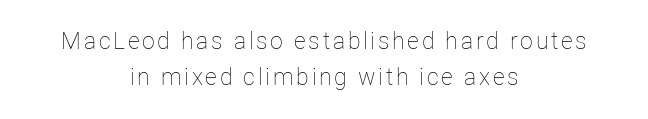
The image shows 23 px text type, upright; set centered, normal line spacing (1.58x), not underlined.
